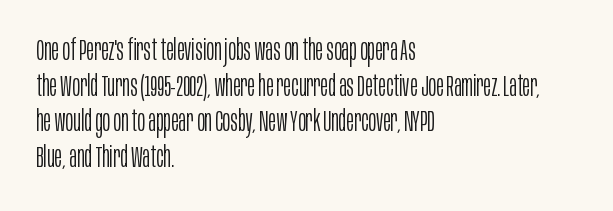
Q: Is the text bold? A: No.
Q: Is the text italic (slanted)? A: No, it is upright.
Q: Is the typeface a serif or a sans-serif typeface? A: Sans-serif.
Q: Is the text underlined? A: No.
Q: How is the paragraph aligned? A: Left-aligned.
Q: Is the spacing between letters normal or unusually wide? A: Normal.
Q: Width (condensed, normal, or wide)? A: Condensed.
Q: Stroke contrast? A: Low.
Q: x-height? A: Large.
Q: Monospaced? A: No.
